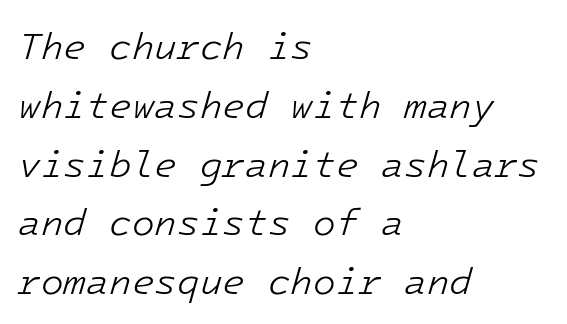
The image shows 37 px light type, italic (leaning right); set left-aligned, normal line spacing (1.59x), normal letter spacing, not underlined; low stroke contrast and a medium x-height.
